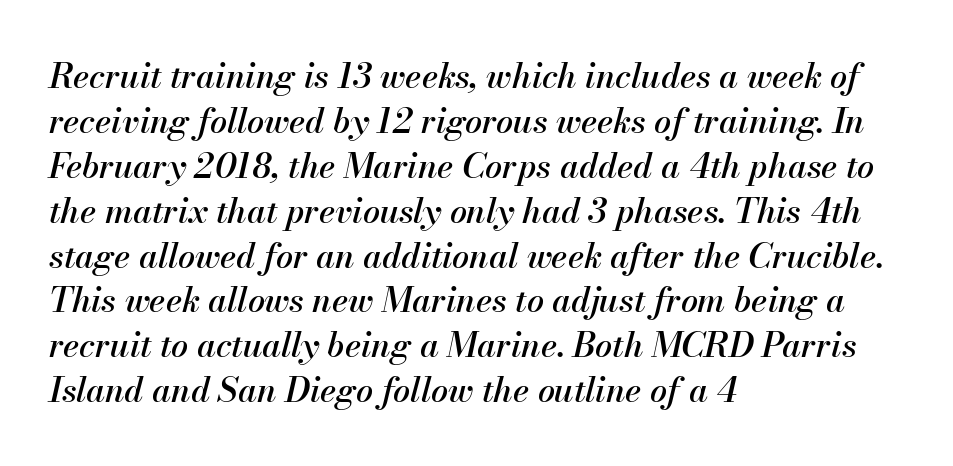
Successive baselines arrive at the customary interval. Proportional: the letters do not fall into vertical columns. This rendering uses left alignment, leaving the right contour irregular. Observe the ordinary spacing: letters are neighbours, not strangers.
